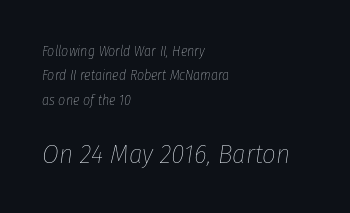
Q: Is the text bold? A: No.
Q: Is the text italic (slanted)? A: Yes, it leans right by about 8 degrees.
Q: Is the text underlined? A: No.
Q: How is the paragraph aligned? A: Left-aligned.
Q: Is the spacing between letters normal or unusually wide? A: Normal.
Q: Which block of text is set in a larger size, the first (top) or the second (bottom)? A: The second (bottom) one.
